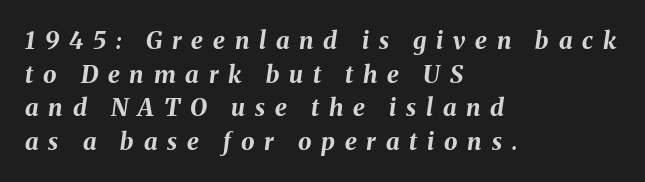
The image shows 24 px bold type, italic (leaning right); set left-aligned, normal line spacing (1.4x), unusually wide letter spacing (+0.41 em), not underlined.
